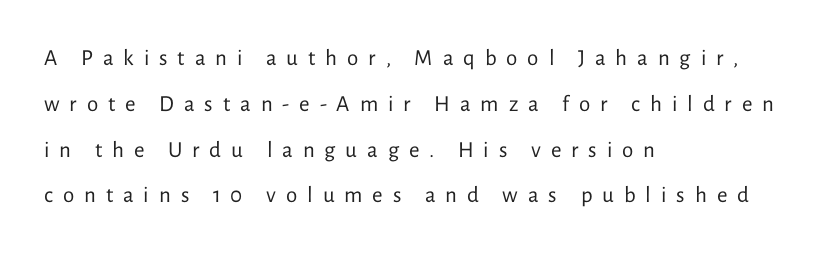
{"italic": "no", "bold": "no", "underline": "no", "align": "left", "line_spacing": "loose", "line_spacing_ratio": 1.99, "letter_spacing": "wide", "letter_spacing_em": 0.43, "glyph_px": 23}
